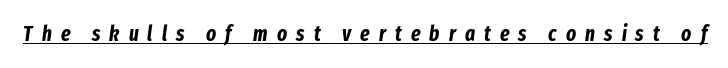
Q: Is the text bold? A: Yes.
Q: Is the text italic (slanted)? A: Yes, it leans right by about 8 degrees.
Q: Is the text underlined? A: Yes.
Q: Is the spacing between letters normal or unusually wide? A: Unusually wide.
